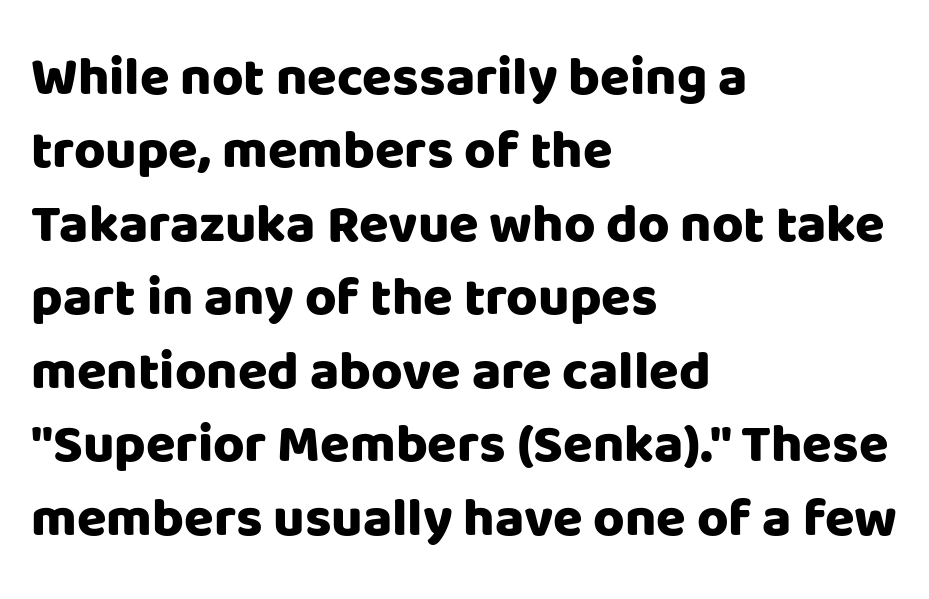
Honestly, there is no underline to notice here at all. The face used here has the dense, thick strokes of a bold. Where is the straight margin? On the left. Evenly set lines give the paragraph a standard silhouette.
